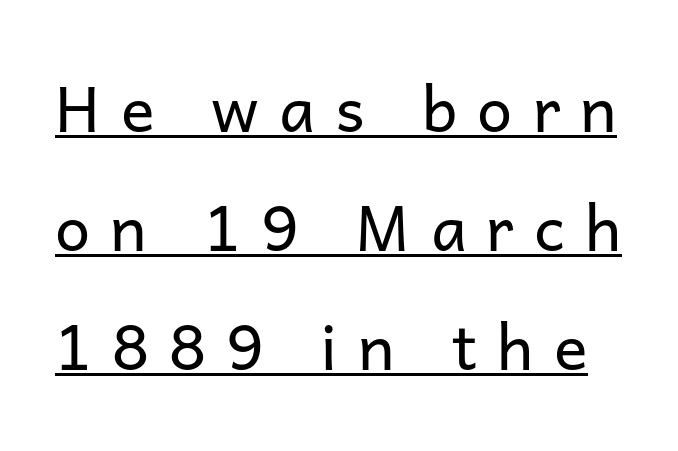
Notice how the stems are strictly vertical — no italics here. I'd call this a sans setting — the letters go barefoot. The face used here is proportionally spaced, like ordinary book or web type. The horizontal fit of the characters is loose and conspicuously gappy. Underline: present.
